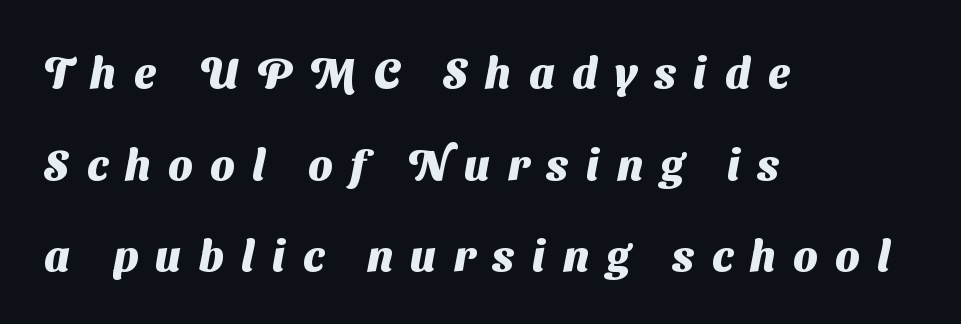
Horizontal alignment here is leftward, the default for most running prose. Do the characters align in a grid? No, the font is proportional. The gaps between neighbouring characters are conspicuously large. Rule under the text: the space is simply empty. You can tell from the bare stems that sans-serif type was used. What's the leading like? Stretched, with rows far apart.
